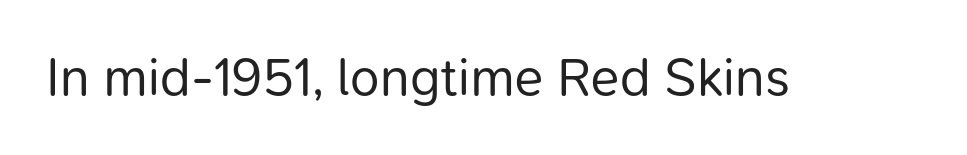
{"serif": "no", "italic": "no", "bold": "no", "weight": "regular", "width": "normal", "stroke_contrast": "low", "x_height": "medium", "monospaced": "no", "underline": "no", "letter_spacing": "normal", "letter_spacing_em": 0.0, "glyph_px": 53}
